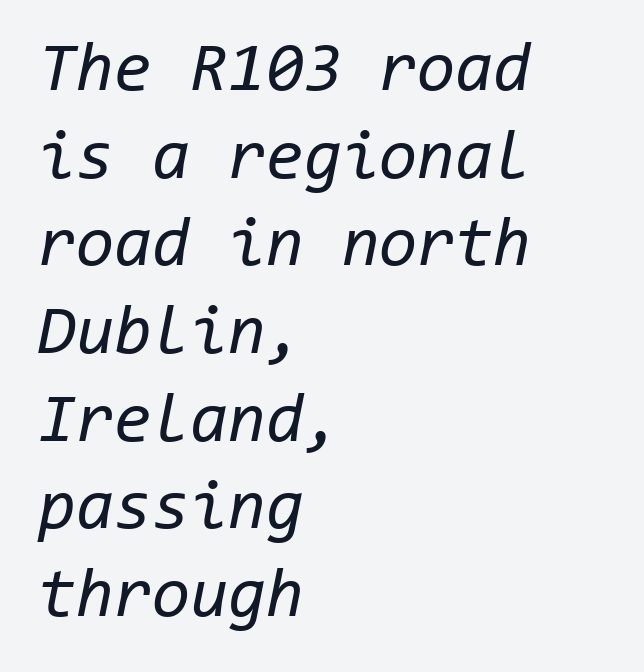
You could call the tracking neutral — neither tight nor loose. If you measured baseline to baseline, you'd find a middling distance. Slant detected: the letters are inclined. Underlining? Definitely not there. Do the characters align in a grid? Yes, the font is monospaced. Which margin do the lines hug? The left one — the right edge is uneven.
